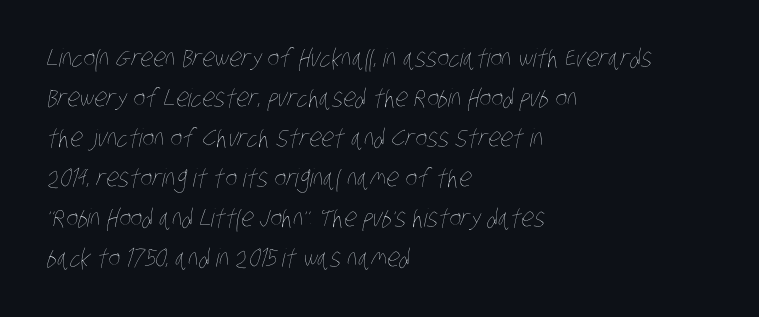
{"bold": "no", "underline": "no", "align": "left", "line_spacing": "normal", "line_spacing_ratio": 1.6, "letter_spacing": "normal", "letter_spacing_em": 0.0, "glyph_px": 25}
